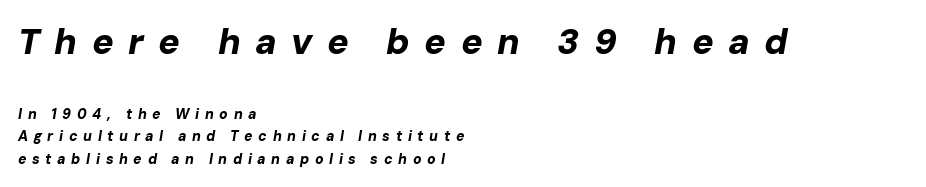
Successive baselines arrive at the customary interval. Notice how the stems are inclined rather than vertical — that's the hallmark of italics. Notice how the passage keeps a crisp vertical edge on the left only. Caption: expanded tracking, letters set apart. Only glyphs here, with clear space below each row.
